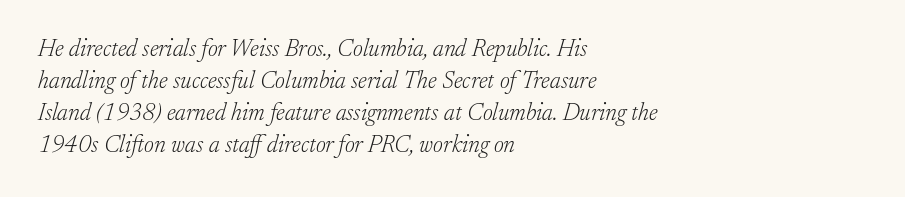
Q: Is the text bold? A: No.
Q: Is the text italic (slanted)? A: Yes, it leans right by about 17 degrees.
Q: Is the text underlined? A: No.
Q: How is the paragraph aligned? A: Left-aligned.
Q: Is the spacing between letters normal or unusually wide? A: Normal.
Q: Is the spacing between lines tight, normal or loose? A: Normal.
